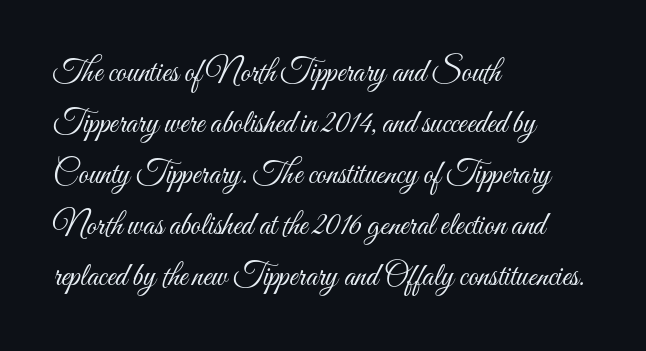
No chunkiness to these letters — they're not bold. The rendering uses natural spacing where letterforms have individual widths. Where is the straight margin? On the left. Observe the ordinary spacing: letters are neighbours, not strangers.
